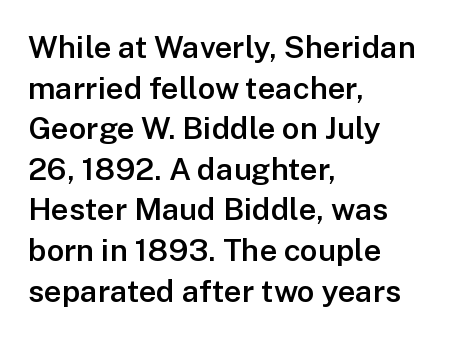
The image shows 31 px semibold sans-serif type, upright; set left-aligned, normal line spacing (1.31x), normal letter spacing, not underlined; low stroke contrast and a medium x-height.
